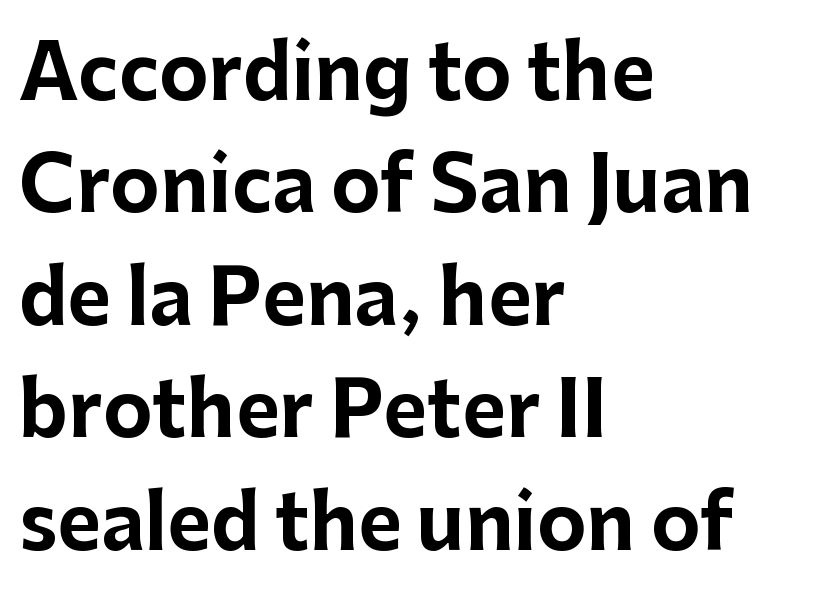
{"serif": "no", "italic": "no", "bold": "yes", "weight": "bold", "width": "normal", "stroke_contrast": "low", "x_height": "medium", "monospaced": "no", "underline": "no", "align": "left", "line_spacing": "normal", "line_spacing_ratio": 1.5, "letter_spacing": "normal", "letter_spacing_em": 0.0, "glyph_px": 75}
